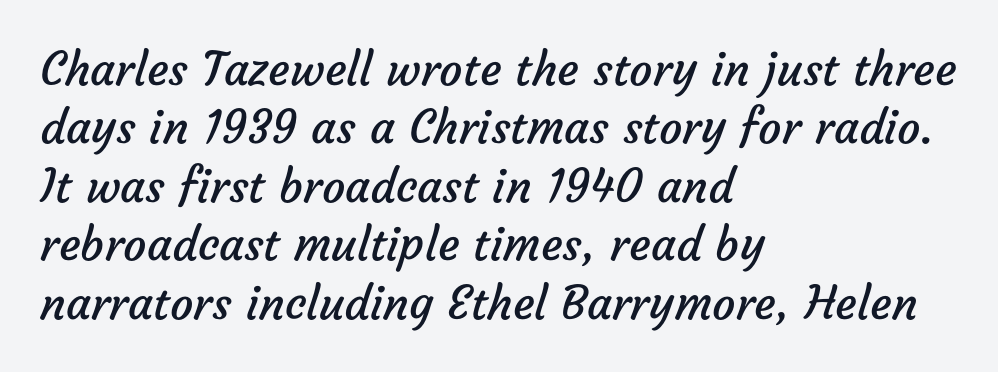
Q: Is the text bold? A: No.
Q: Is the typeface a serif or a sans-serif typeface? A: Sans-serif.
Q: Is the text underlined? A: No.
Q: How is the paragraph aligned? A: Left-aligned.
Q: Is the spacing between letters normal or unusually wide? A: Normal.
Q: Is the spacing between lines tight, normal or loose? A: Normal.
Q: Width (condensed, normal, or wide)? A: Normal.
Q: Stroke contrast? A: Low.
Q: x-height? A: Medium.
Q: Monospaced? A: No.
